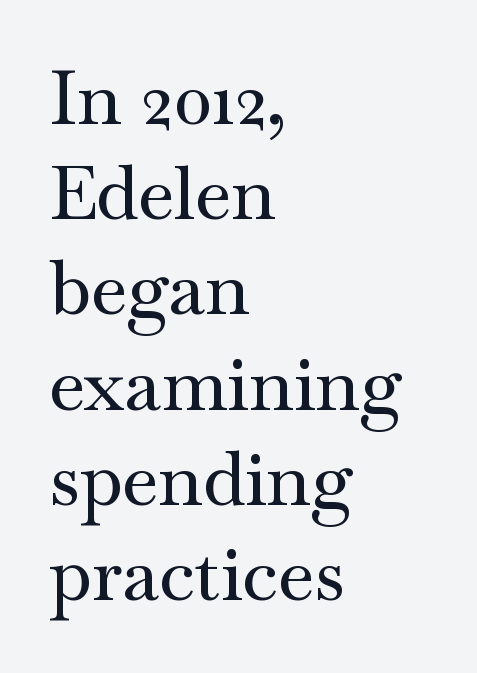
{"serif": "yes", "italic": "no", "width": "wide", "stroke_contrast": "medium", "x_height": "small", "monospaced": "no", "underline": "no", "align": "left", "line_spacing": "normal", "line_spacing_ratio": 1.27, "letter_spacing": "normal", "letter_spacing_em": 0.0, "glyph_px": 75}
